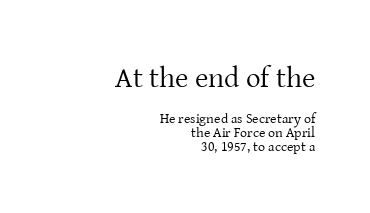
The image shows 29 px regular-weight serif type, upright; set right-aligned, tight line spacing (1.0x), normal letter spacing, not underlined; the first (top) block is 2.07x larger; low stroke contrast and a medium x-height.
